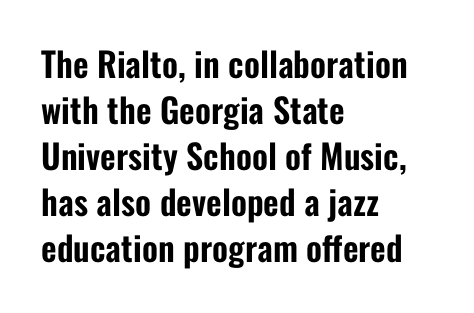
Q: Is the text italic (slanted)? A: No, it is upright.
Q: Is the typeface a serif or a sans-serif typeface? A: Sans-serif.
Q: Is the text underlined? A: No.
Q: How is the paragraph aligned? A: Left-aligned.
Q: Is the spacing between letters normal or unusually wide? A: Normal.
Q: Is the spacing between lines tight, normal or loose? A: Normal.
Q: Width (condensed, normal, or wide)? A: Condensed.
Q: Stroke contrast? A: Low.
Q: x-height? A: Medium.
Q: Monospaced? A: No.
